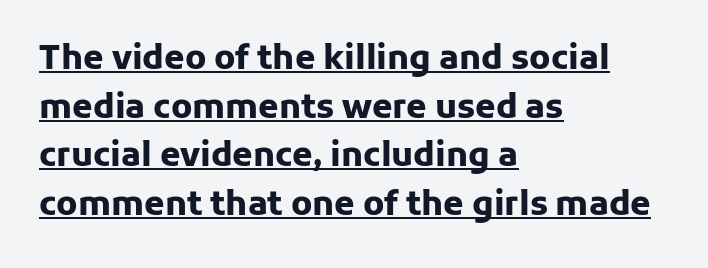
The image shows 33 px heavy sans-serif type, upright; set left-aligned, normal line spacing (1.47x), normal letter spacing, underlined; low stroke contrast and a medium x-height.
